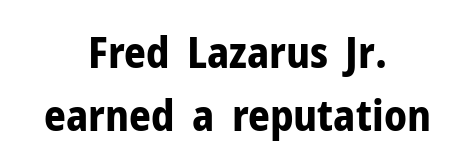
{"serif": "no", "italic": "no", "bold": "yes", "weight": "bold", "width": "normal", "stroke_contrast": "low", "x_height": "medium", "monospaced": "no", "underline": "no", "align": "center", "line_spacing": "normal", "line_spacing_ratio": 1.46, "letter_spacing": "normal", "letter_spacing_em": 0.0, "glyph_px": 43}
